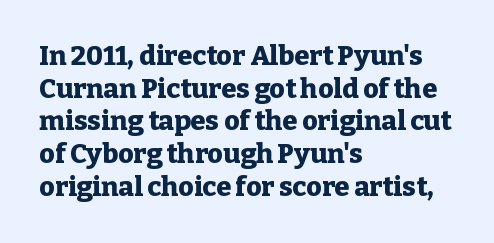
Q: Is the text bold? A: Yes.
Q: Is the text italic (slanted)? A: No, it is upright.
Q: Is the text underlined? A: No.
Q: How is the paragraph aligned? A: Left-aligned.
Q: Is the spacing between letters normal or unusually wide? A: Normal.
